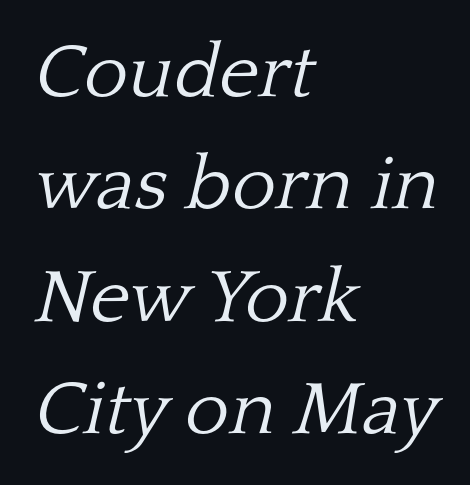
The image shows 76 px light serif type, italic (leaning right); set left-aligned, normal line spacing (1.48x), normal letter spacing, not underlined; low stroke contrast and a medium x-height.
